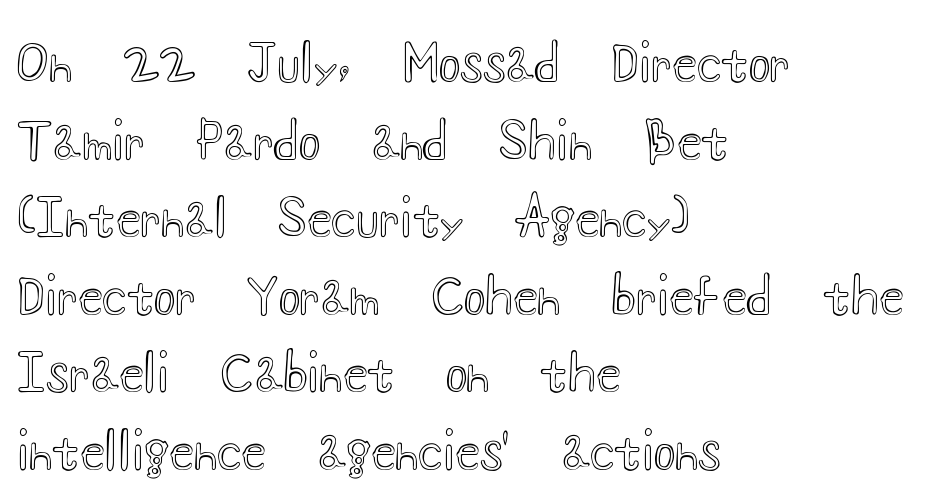
Q: Is the text italic (slanted)? A: No, it is upright.
Q: Is the text underlined? A: No.
Q: How is the paragraph aligned? A: Left-aligned.
Q: Is the spacing between letters normal or unusually wide? A: Normal.
Q: Is the spacing between lines tight, normal or loose? A: Normal.
Q: Width (condensed, normal, or wide)? A: Wide.
Q: x-height? A: Small.
Q: Monospaced? A: No.
